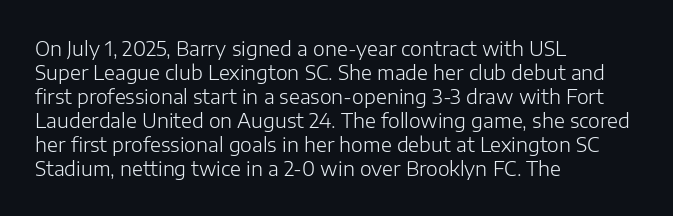
{"italic": "no", "bold": "no", "underline": "no", "align": "left", "line_spacing_ratio": 1.2, "letter_spacing": "normal", "letter_spacing_em": 0.0, "glyph_px": 20}
